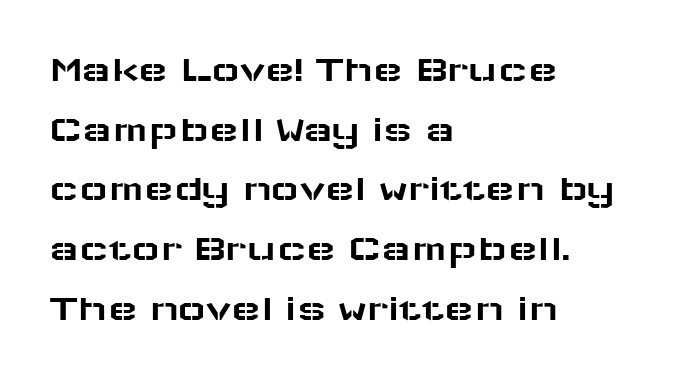
The image shows 39 px wide sans-serif type, upright; set left-aligned, normal line spacing (1.53x), normal letter spacing, not underlined; low stroke contrast and a medium x-height.
